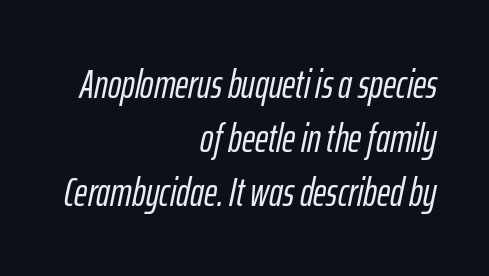
{"italic": "yes", "lean": "right", "slant_degrees": 12, "width": "condensed", "stroke_contrast": "low", "x_height": "medium", "monospaced": "no", "underline": "no", "align": "right", "line_spacing": "normal", "line_spacing_ratio": 1.35, "letter_spacing": "normal", "letter_spacing_em": 0.0, "glyph_px": 40}
